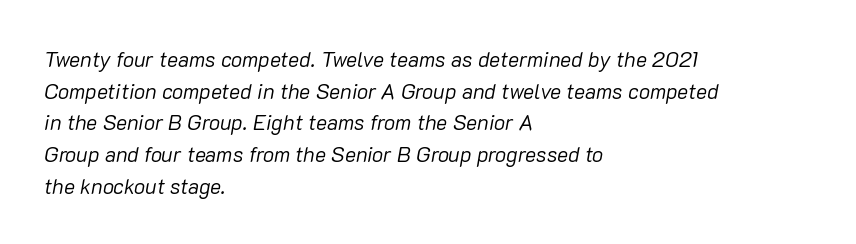
{"italic": "yes", "lean": "right", "slant_degrees": 10, "bold": "no", "underline": "no", "align": "left", "line_spacing": "normal", "line_spacing_ratio": 1.51, "letter_spacing": "normal", "letter_spacing_em": 0.0, "glyph_px": 21}
